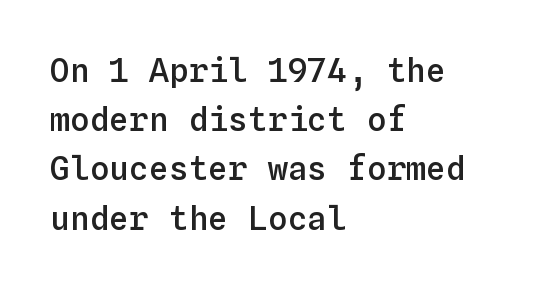
The rendering anchors every line to the left-hand side. The line-height multiplier appears to be the usual default. Looks like terminal output: every glyph gets an equal slot. The font's upright variant was chosen for this text.
